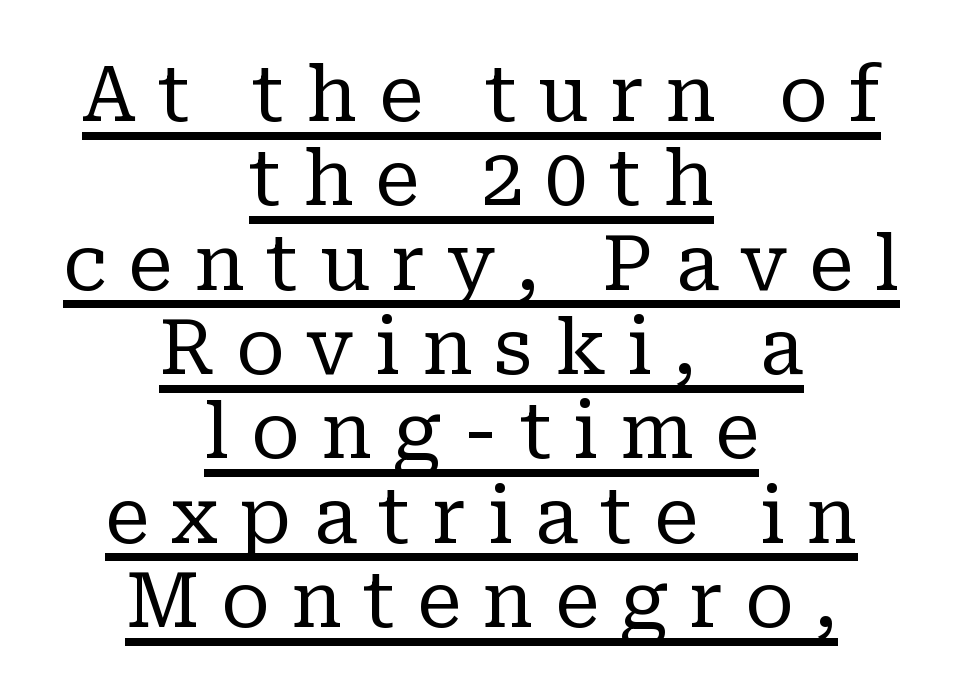
The image shows 76 px regular-weight serif type, upright; set centered, tight line spacing (1.11x), unusually wide letter spacing (+0.28 em), underlined; low stroke contrast and a medium x-height.
